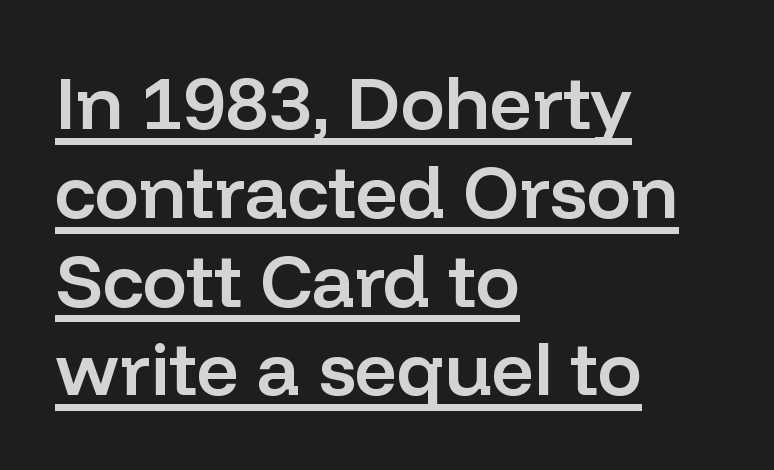
{"serif": "no", "italic": "no", "bold": "semi", "weight": "semibold", "width": "normal", "stroke_contrast": "low", "x_height": "medium", "monospaced": "no", "underline": "yes", "align": "left", "line_spacing_ratio": 1.2, "letter_spacing": "normal", "letter_spacing_em": 0.0, "glyph_px": 74}
